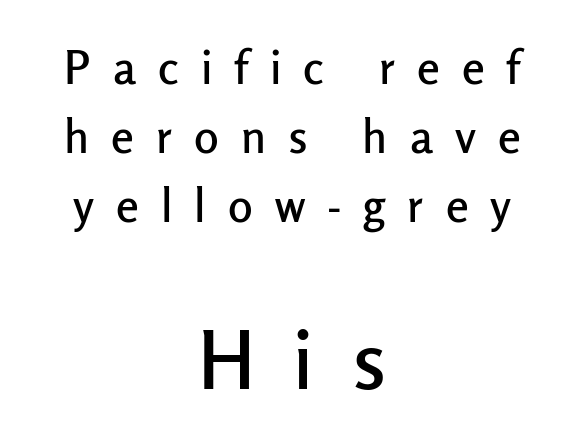
The image shows 80 px sans-serif type, upright; set centered, normal line spacing (1.5x), unusually wide letter spacing (+0.48 em), not underlined; the second (bottom) block is 1.74x larger; low stroke contrast and a medium x-height.
